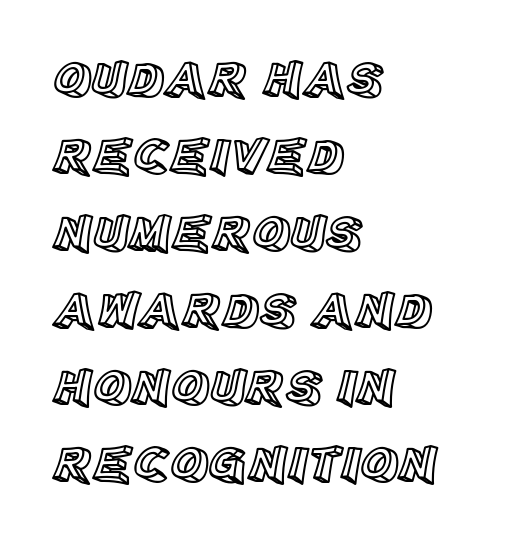
The image shows 52 px text type; set left-aligned, normal line spacing (1.48x), normal letter spacing, not underlined; a large x-height.
